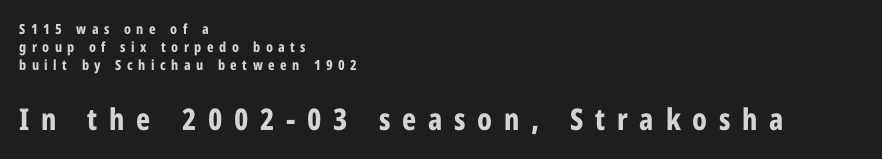
The image shows 30 px bold, condensed sans-serif type, upright; set left-aligned, normal line spacing (1.29x), unusually wide letter spacing (+0.39 em), not underlined; the second (bottom) block is 2.14x larger; low stroke contrast and a medium x-height.
